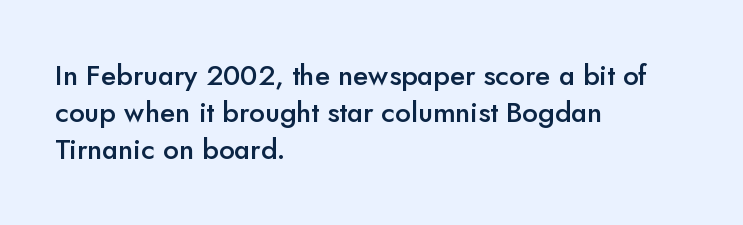
The image shows 28 px semibold sans-serif type, upright; set left-aligned, normal line spacing (1.32x), normal letter spacing, not underlined; low stroke contrast and a small x-height.
